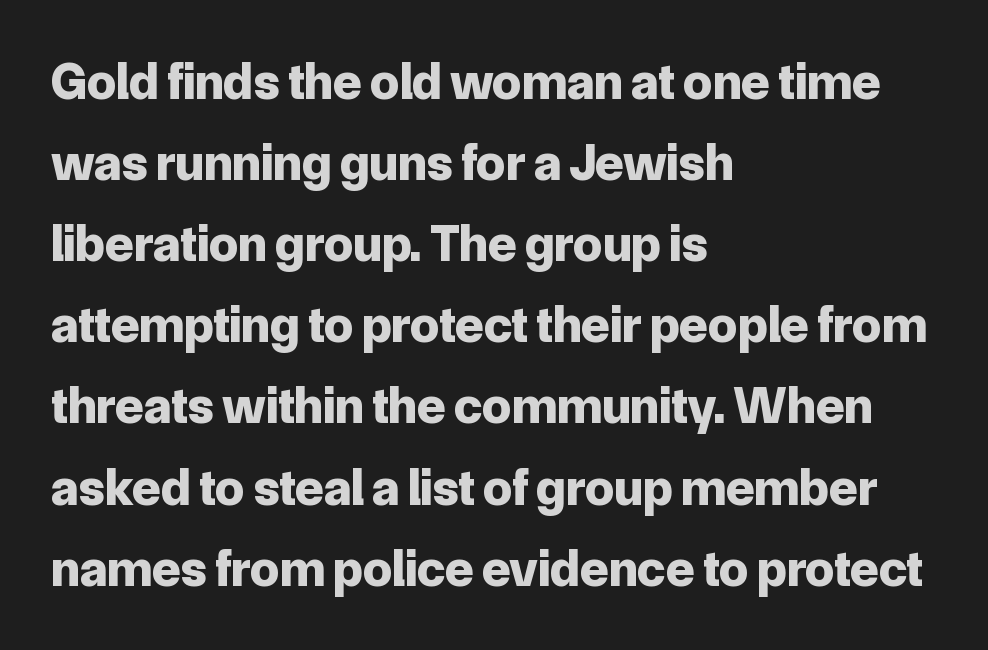
The image shows 52 px bold sans-serif type, upright; set left-aligned, normal line spacing (1.56x), normal letter spacing, not underlined; low stroke contrast and a medium x-height.
